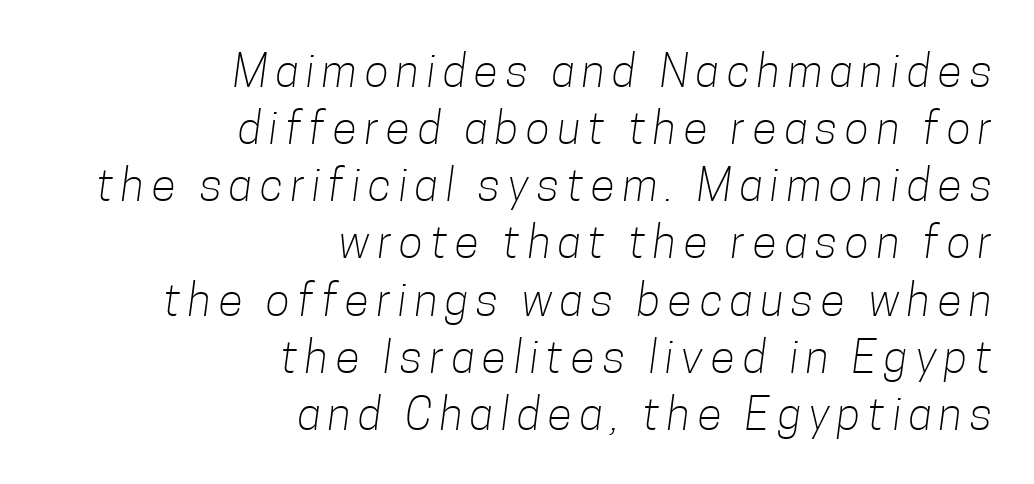
{"serif": "no", "bold": "no", "weight": "light", "width": "condensed", "stroke_contrast": "low", "x_height": "medium", "monospaced": "no", "underline": "no", "align": "right", "line_spacing": "normal", "line_spacing_ratio": 1.27, "glyph_px": 45}
